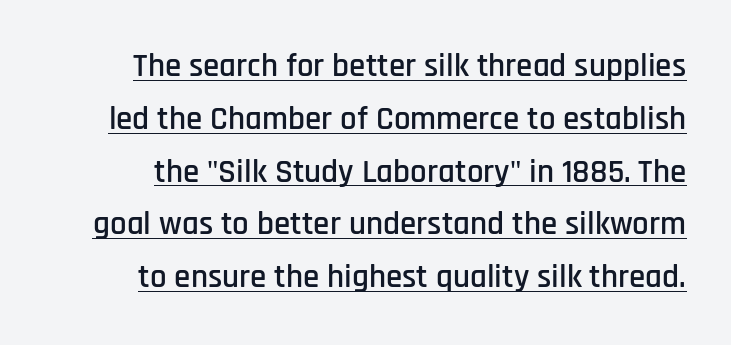
The space between consecutive lines is moderate. Inter-character spacing is left at the font's built-in metrics. This sample has the flowing, uneven cadence of proportional lettering. Somebody hit Ctrl+U on this one — the words are underlined. Nope, no serifs anywhere on these letters.
